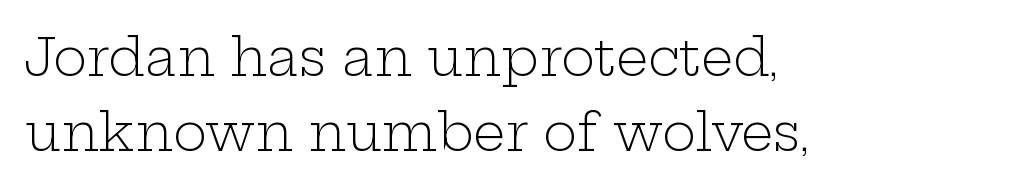
This is not heavy type; no bold has been used. Designer's note — italics off, roman on. Note: serifs present on the glyphs. Successive baselines arrive at the customary interval. Where is the straight margin? On the left. Inter-character spacing is left at the font's built-in metrics.
